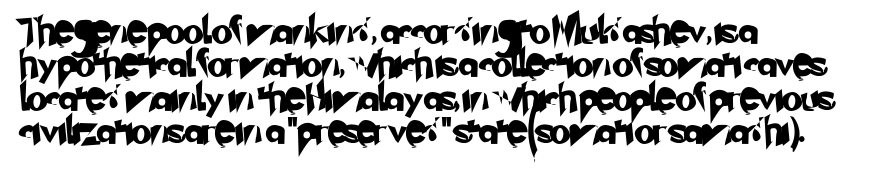
The image shows 27 px text type; set left-aligned, line spacing 1.24x, normal letter spacing, not underlined.
